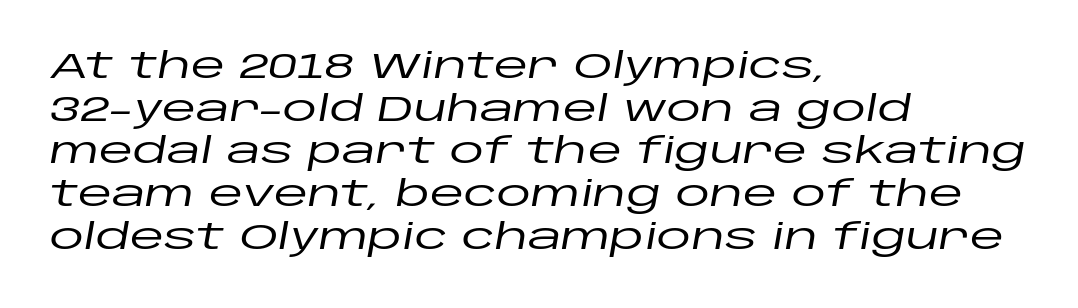
Letter spacing: default. The paragraph shown leans on its left margin. Proportional: the letters do not fall into vertical columns. Plain, unruled lines of type. Quick note: italic.
